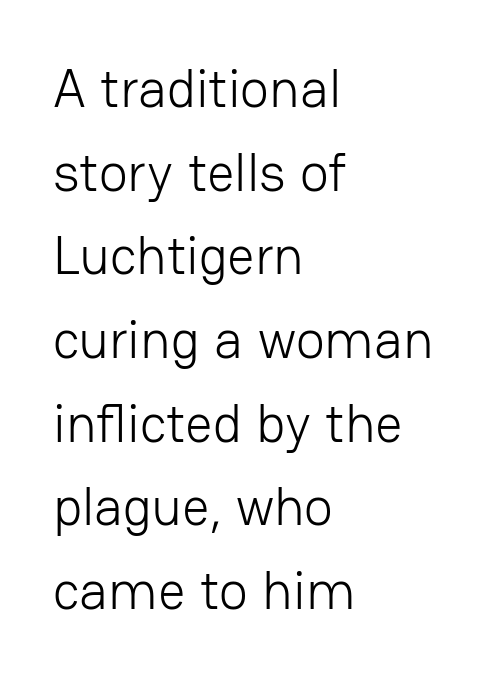
Ink coverage per letter is moderate at most. Each row of text sits above clean, open space. Leading matches the norm, producing a regular column. One-word summary of the alignment: left. Note the varied advance widths — an 'i' is clearly narrower than an 'm'. Posture: upright roman.
